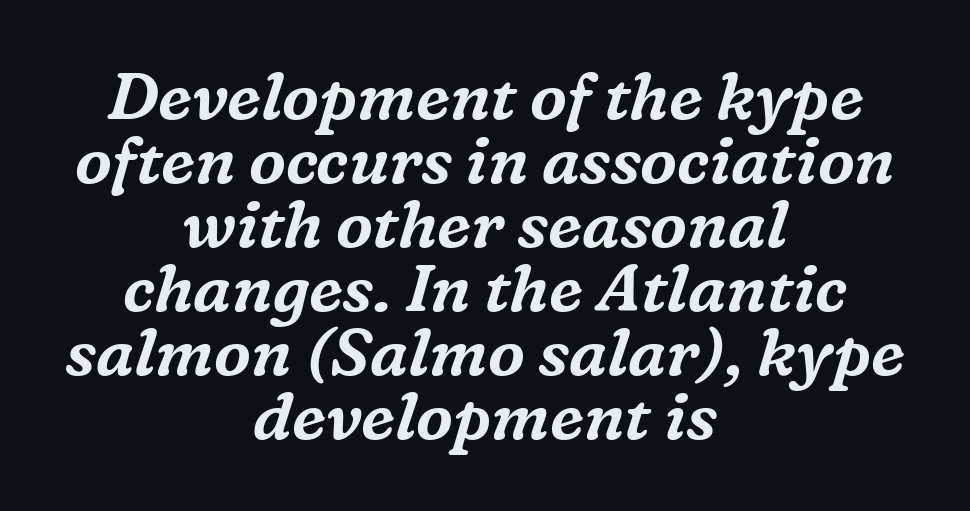
Both edges are ragged and mirror each other, which tells us the setting is centered. The leading is snug, giving the passage a crowded texture. Looking at the ascenders, they clearly lean. Does extra space separate the letters? No, they use regular spacing. This sample has the flowing, uneven cadence of proportional lettering.
